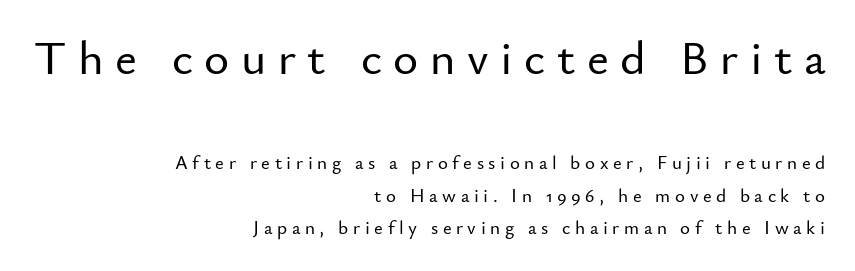
{"serif": "no", "italic": "no", "width": "normal", "stroke_contrast": "low", "x_height": "small", "monospaced": "no", "underline": "no", "align": "right", "line_spacing_ratio": 1.72, "letter_spacing": "wide", "letter_spacing_em": 0.24, "larger_block": "first", "size_ratio": 2.53, "glyph_px": 48}
